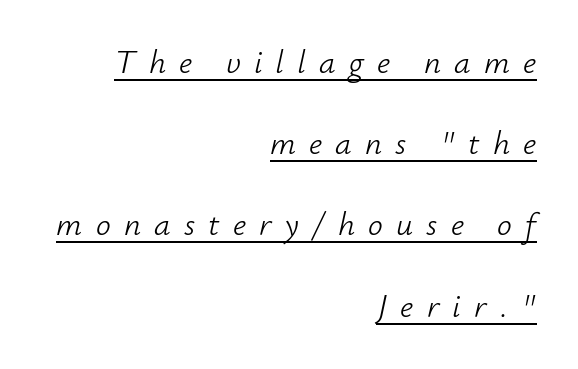
The image shows 33 px light type, italic (leaning right); set right-aligned, loose line spacing (2.46x), unusually wide letter spacing (+0.4 em), underlined; low stroke contrast and a small x-height.
